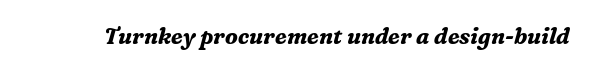
Q: Is the text bold? A: Yes.
Q: Is the text italic (slanted)? A: Yes, it leans right by about 16 degrees.
Q: Is the text underlined? A: No.
Q: Is the spacing between letters normal or unusually wide? A: Normal.
